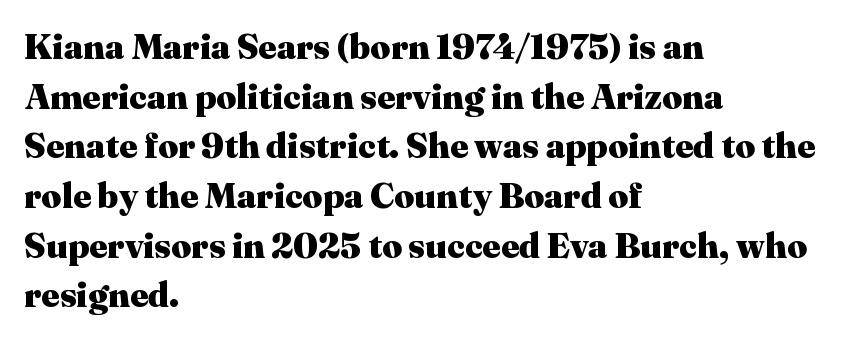
Q: Is the text bold? A: Yes.
Q: Is the text italic (slanted)? A: No, it is upright.
Q: Is the typeface a serif or a sans-serif typeface? A: Serif.
Q: Is the text underlined? A: No.
Q: How is the paragraph aligned? A: Left-aligned.
Q: Is the spacing between letters normal or unusually wide? A: Normal.
Q: Is the spacing between lines tight, normal or loose? A: Normal.
Q: Width (condensed, normal, or wide)? A: Normal.
Q: Stroke contrast? A: Medium.
Q: x-height? A: Medium.
Q: Monospaced? A: No.
